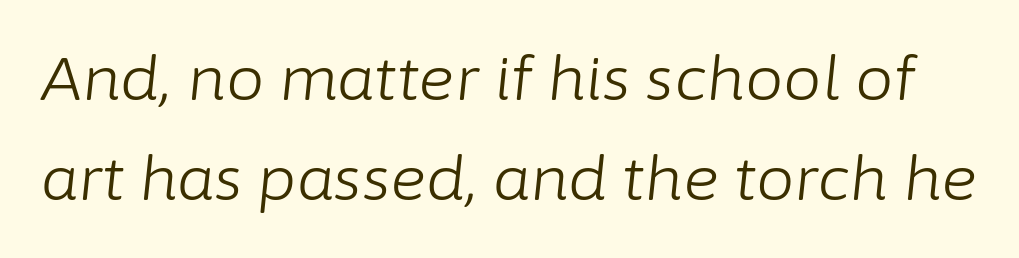
{"italic": "yes", "lean": "right", "slant_degrees": 6, "bold": "no", "weight": "light", "width": "normal", "stroke_contrast": "low", "x_height": "medium", "monospaced": "no", "underline": "no", "line_spacing": "normal", "line_spacing_ratio": 1.64, "letter_spacing": "normal", "letter_spacing_em": 0.0, "glyph_px": 61}
